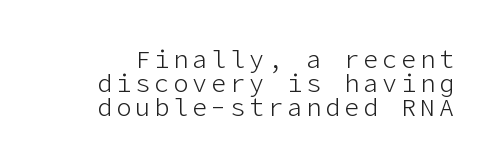
Vertical spacing — tight. Notice how the stems are strictly vertical — no italics here. Decoration check: the copy has no underline. Is this a heavy cut? Hardly; it is regular or lighter.
